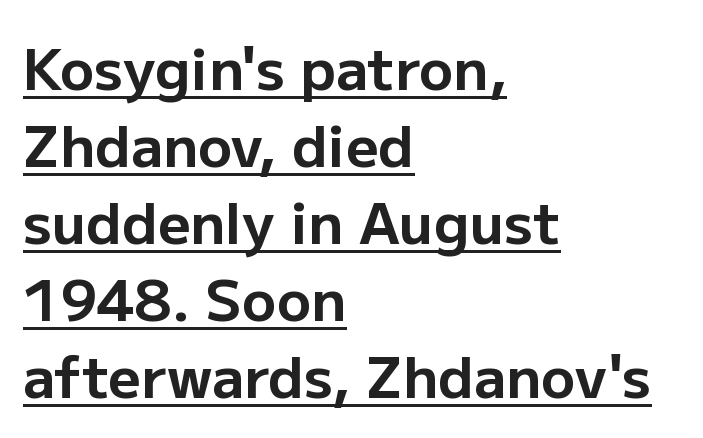
{"serif": "no", "italic": "no", "bold": "yes", "weight": "bold", "width": "normal", "stroke_contrast": "low", "x_height": "medium", "monospaced": "no", "underline": "yes", "align": "left", "line_spacing": "normal", "line_spacing_ratio": 1.35, "letter_spacing": "normal", "letter_spacing_em": 0.0, "glyph_px": 57}
